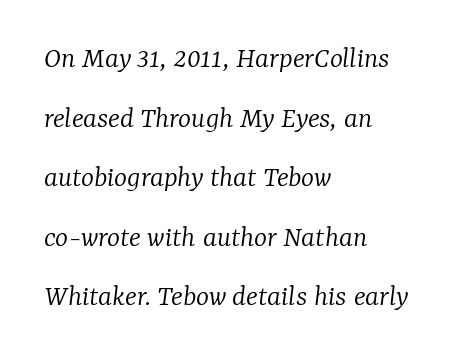
{"serif": "yes", "italic": "yes", "lean": "right", "slant_degrees": 7, "bold": "no", "weight": "light", "width": "normal", "stroke_contrast": "low", "x_height": "medium", "monospaced": "no", "underline": "no", "align": "left", "line_spacing": "loose", "line_spacing_ratio": 1.92, "letter_spacing": "normal", "letter_spacing_em": 0.0, "glyph_px": 31}
